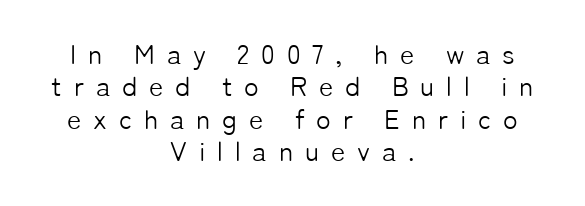
{"italic": "no", "bold": "no", "underline": "no", "align": "center", "line_spacing_ratio": 1.2, "letter_spacing": "wide", "letter_spacing_em": 0.44, "glyph_px": 27}
